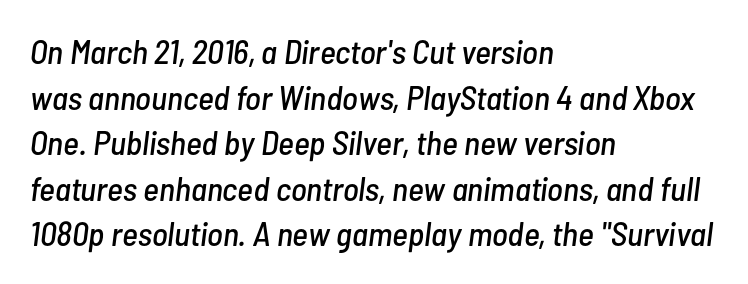
Q: Is the text italic (slanted)? A: Yes, it leans right by about 7 degrees.
Q: Is the text underlined? A: No.
Q: How is the paragraph aligned? A: Left-aligned.
Q: Is the spacing between letters normal or unusually wide? A: Normal.
Q: Is the spacing between lines tight, normal or loose? A: Normal.
Q: Width (condensed, normal, or wide)? A: Condensed.
Q: Stroke contrast? A: Low.
Q: x-height? A: Medium.
Q: Monospaced? A: No.
